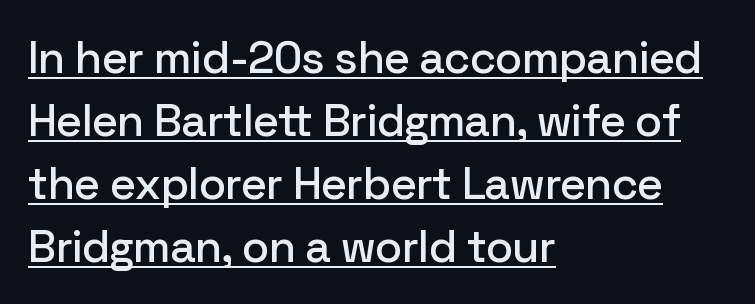
Q: Is the text italic (slanted)? A: No, it is upright.
Q: Is the typeface a serif or a sans-serif typeface? A: Sans-serif.
Q: Is the text underlined? A: Yes.
Q: How is the paragraph aligned? A: Left-aligned.
Q: Is the spacing between letters normal or unusually wide? A: Normal.
Q: Is the spacing between lines tight, normal or loose? A: Normal.
Q: Width (condensed, normal, or wide)? A: Normal.
Q: Stroke contrast? A: Low.
Q: x-height? A: Medium.
Q: Monospaced? A: No.
